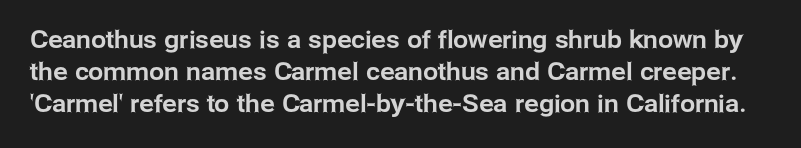
A typesetter would call this leading conventional body-copy spacing. Every stem runs plumb, perpendicular to the baseline. The gaps between neighbouring characters are ordinary and unremarkable. Beneath every word, the page is bare.
